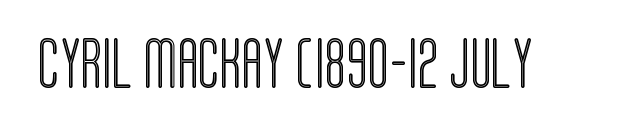
Upright lettering throughout. Is the letter spacing exaggerated? No — it looks like the ordinary default. The face used here is proportionally spaced, like ordinary book or web type. Lines of text with bare space underneath.
